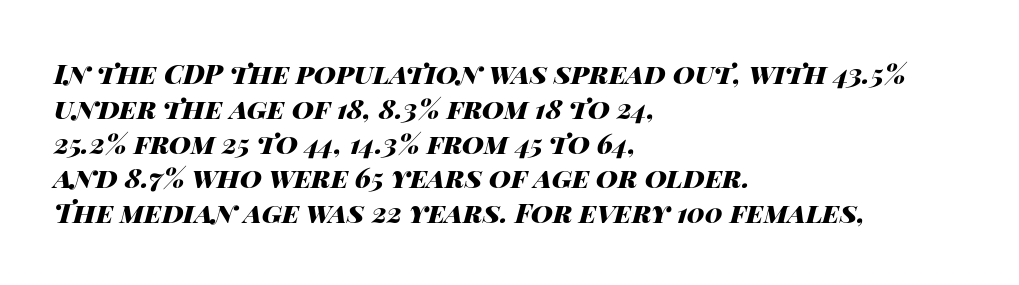
Q: Is the text bold? A: Yes.
Q: Is the text italic (slanted)? A: Yes, it leans right by about 14 degrees.
Q: Is the text underlined? A: No.
Q: How is the paragraph aligned? A: Left-aligned.
Q: Is the spacing between letters normal or unusually wide? A: Normal.
Q: Is the spacing between lines tight, normal or loose? A: Normal.
